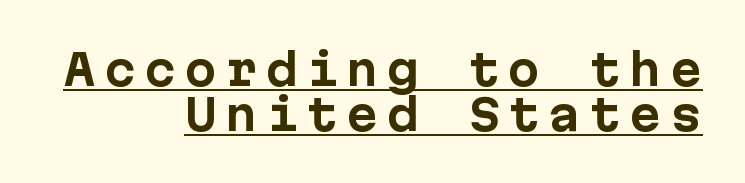
The image shows 43 px bold sans-serif type, upright, monospaced; set right-aligned, tight line spacing (1.04x), underlined; low stroke contrast and a medium x-height.
